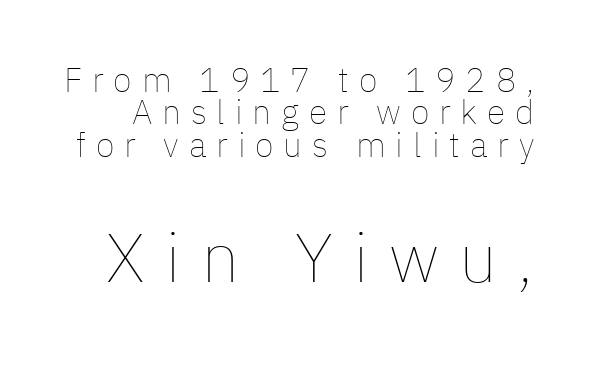
The image shows 69 px thin type, upright; set tight line spacing (0.95x), unusually wide letter spacing (+0.29 em), not underlined; the second (bottom) block is 2.03x larger; low stroke contrast and a medium x-height.
